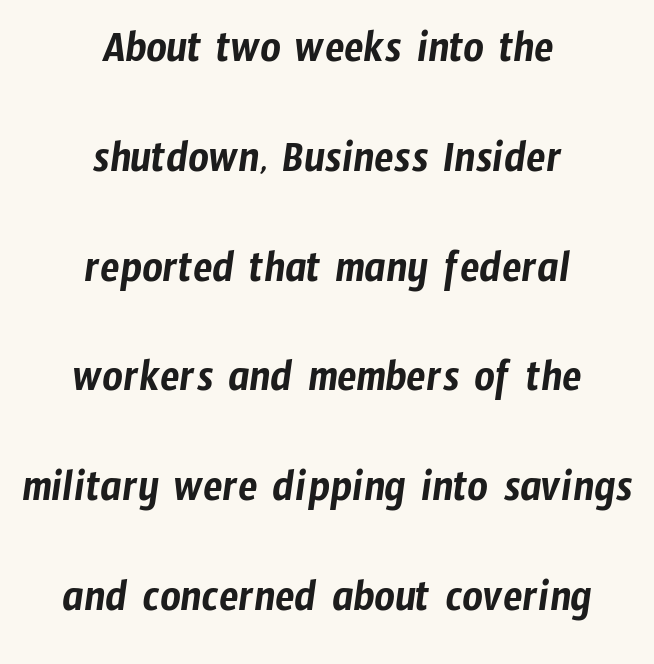
The image shows 45 px condensed sans-serif type; set centered, loose line spacing (2.44x), normal letter spacing, not underlined; low stroke contrast and a medium x-height.
